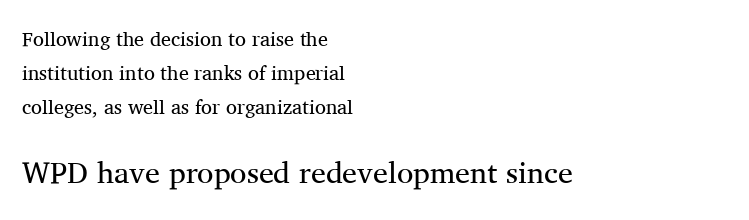
Q: Is the text bold? A: No.
Q: Is the text italic (slanted)? A: No, it is upright.
Q: Is the typeface a serif or a sans-serif typeface? A: Serif.
Q: Is the text underlined? A: No.
Q: How is the paragraph aligned? A: Left-aligned.
Q: Is the spacing between letters normal or unusually wide? A: Normal.
Q: Is the spacing between lines tight, normal or loose? A: Normal.
Q: Which block of text is set in a larger size, the first (top) or the second (bottom)? A: The second (bottom) one.
Q: Width (condensed, normal, or wide)? A: Normal.
Q: Stroke contrast? A: Medium.
Q: x-height? A: Medium.
Q: Monospaced? A: No.
